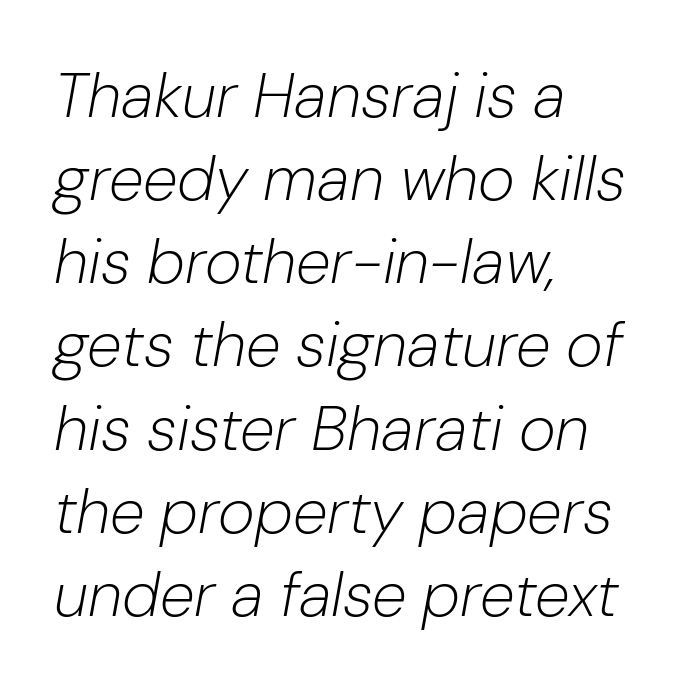
Q: Is the text bold? A: No.
Q: Is the text italic (slanted)? A: Yes, it leans right by about 10 degrees.
Q: Is the text underlined? A: No.
Q: How is the paragraph aligned? A: Left-aligned.
Q: Is the spacing between letters normal or unusually wide? A: Normal.
Q: Is the spacing between lines tight, normal or loose? A: Normal.
Q: Width (condensed, normal, or wide)? A: Normal.
Q: Stroke contrast? A: Low.
Q: x-height? A: Medium.
Q: Monospaced? A: No.
